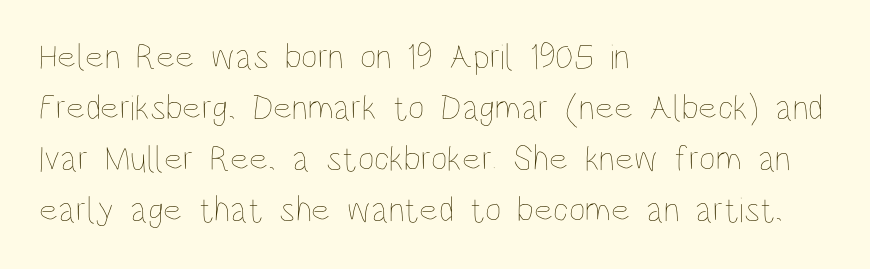
All the whitespace from short lines collects on the right. Note the varied advance widths — an 'i' is clearly narrower than an 'm'. Characters follow at the spacing the type designer built in. Regarding leading, the lines here are spaced in the standard way.
